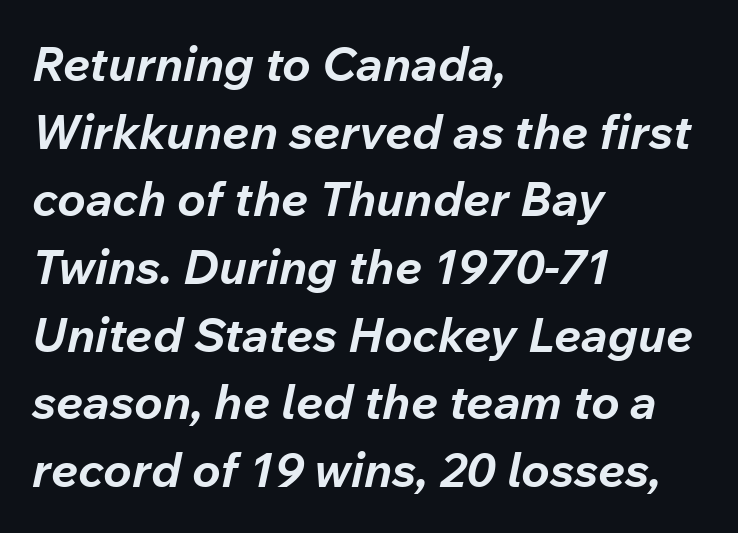
The image shows 48 px bold type, italic (leaning right); set left-aligned, normal line spacing (1.41x), normal letter spacing, not underlined; low stroke contrast and a medium x-height.
